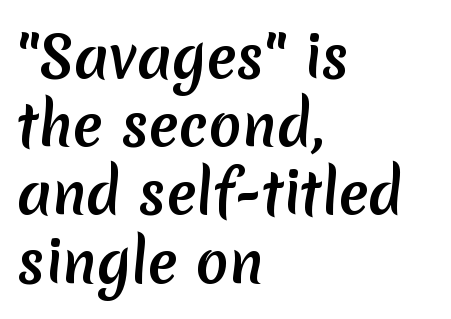
Lines of text with bare space underneath. Proportional: the letters do not fall into vertical columns. The face used here is rendered with its standard letterfit. The typesetter chose a ragged-right arrangement here.
